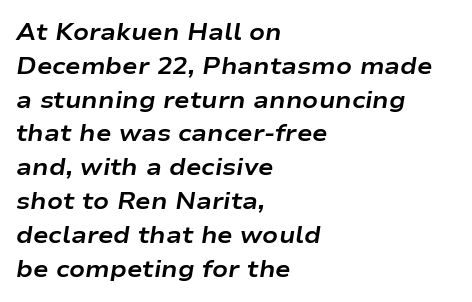
It's the slanting kind of type. Students, this is bold: see how much ink each stroke carries. The rendering keeps characters at their native spacing. Vertical spacing — default. Descenders hang freely into open space. Teacher's note: observe the even left margin — that is flush-left alignment.
